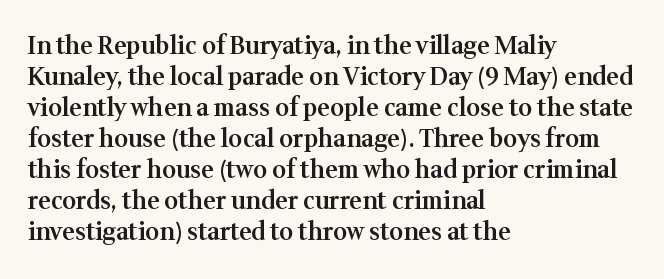
The image shows 24 px text type, upright; set left-aligned, normal line spacing (1.29x), normal letter spacing, not underlined.
